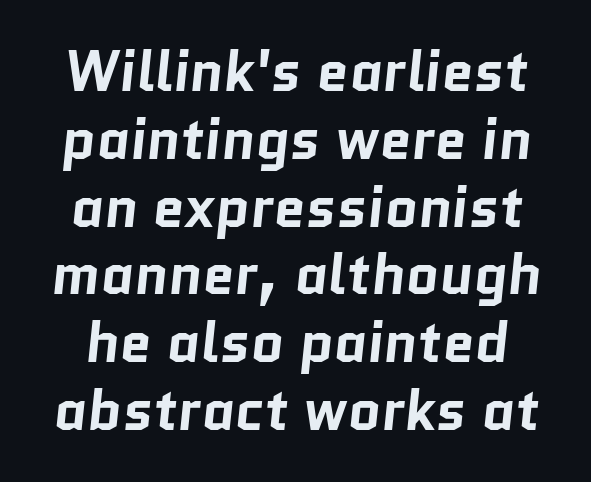
The gaps between neighbouring characters are ordinary and unremarkable. Each letter's strokes conclude bluntly, with no projecting serifs. A clean baseline with only descenders dipping below it. The face used here is proportionally spaced, like ordinary book or web type. Strokes here are thick enough to call this a true bold.
